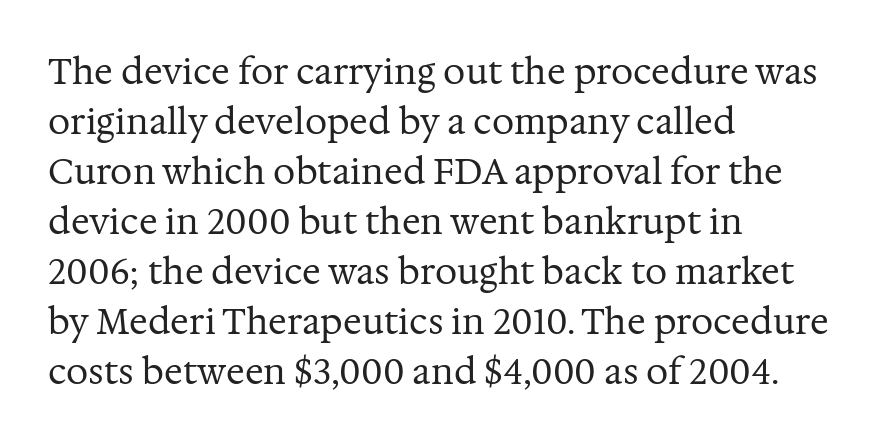
Q: Is the text bold? A: No.
Q: Is the text italic (slanted)? A: No, it is upright.
Q: Is the typeface a serif or a sans-serif typeface? A: Serif.
Q: Is the text underlined? A: No.
Q: How is the paragraph aligned? A: Left-aligned.
Q: Is the spacing between letters normal or unusually wide? A: Normal.
Q: Is the spacing between lines tight, normal or loose? A: Normal.
Q: Width (condensed, normal, or wide)? A: Normal.
Q: Stroke contrast? A: Medium.
Q: x-height? A: Medium.
Q: Monospaced? A: No.
